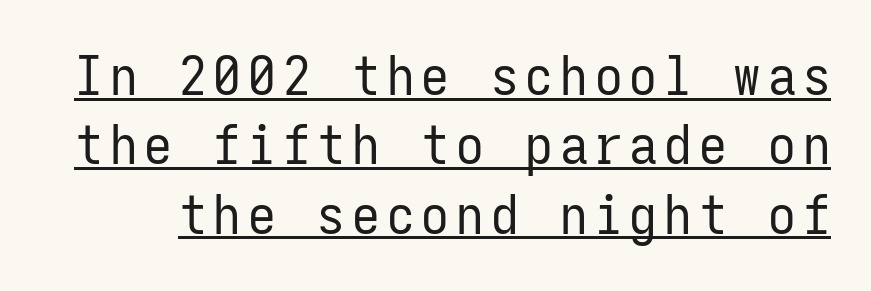
The image shows 55 px regular-weight, condensed sans-serif type, upright, monospaced; set normal line spacing (1.26x), underlined; low stroke contrast and a medium x-height.
